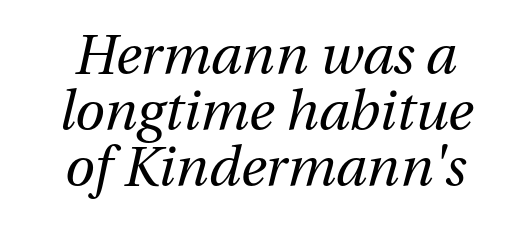
{"italic": "yes", "lean": "right", "slant_degrees": 13, "bold": "no", "weight": "regular", "width": "normal", "stroke_contrast": "medium", "x_height": "medium", "monospaced": "no", "underline": "no", "line_spacing": "tight", "line_spacing_ratio": 1.04, "letter_spacing": "normal", "letter_spacing_em": 0.0, "glyph_px": 54}
